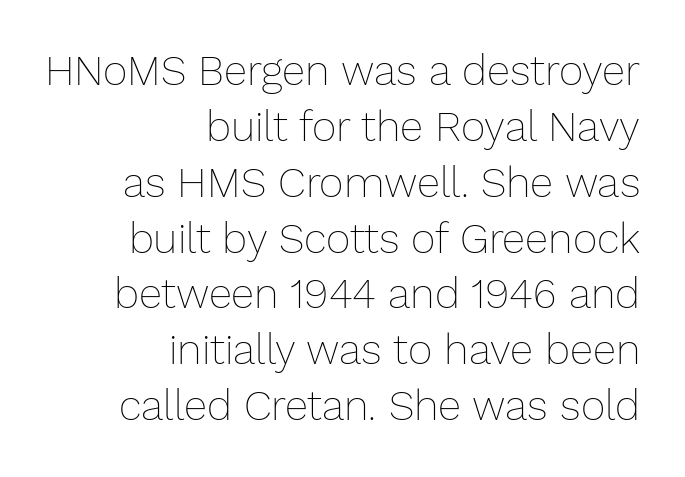
{"italic": "no", "bold": "no", "weight": "thin", "width": "normal", "stroke_contrast": "low", "x_height": "medium", "monospaced": "no", "underline": "no", "align": "right", "line_spacing": "normal", "line_spacing_ratio": 1.33, "letter_spacing": "normal", "letter_spacing_em": 0.0, "glyph_px": 42}
